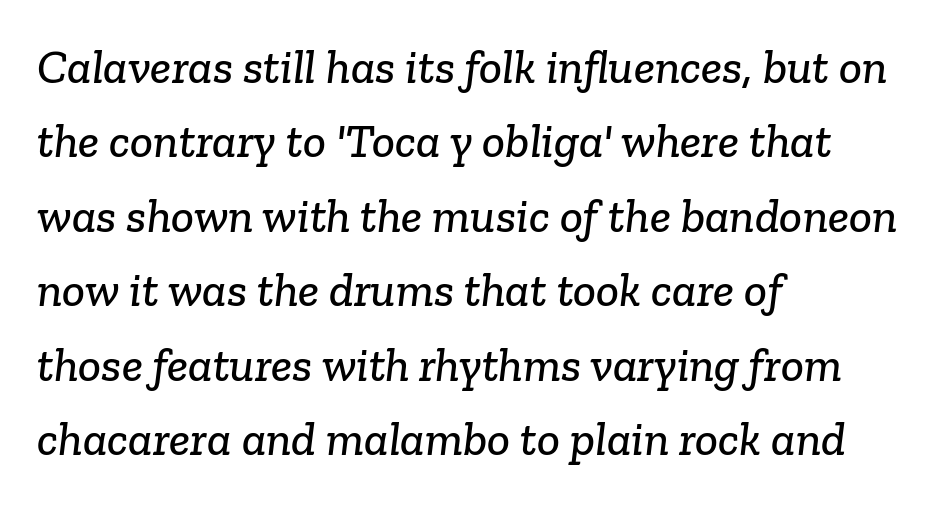
The image shows 48 px serif type; set left-aligned, normal line spacing (1.55x), normal letter spacing, not underlined; low stroke contrast and a medium x-height.
